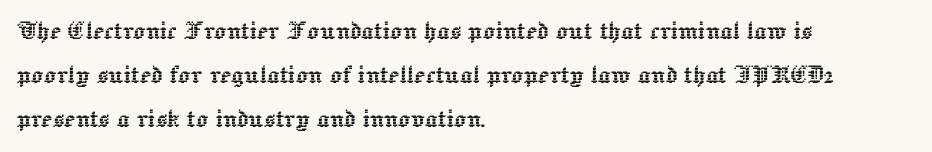
Each word holds together tightly as a unit, with standard inter-letter gaps. The passage shown is typed in a proportional face where columns would drift. Vertical strokes here are truly vertical. Check under the words: just untouched page. The paragraph has a hard left edge and a soft right edge.
